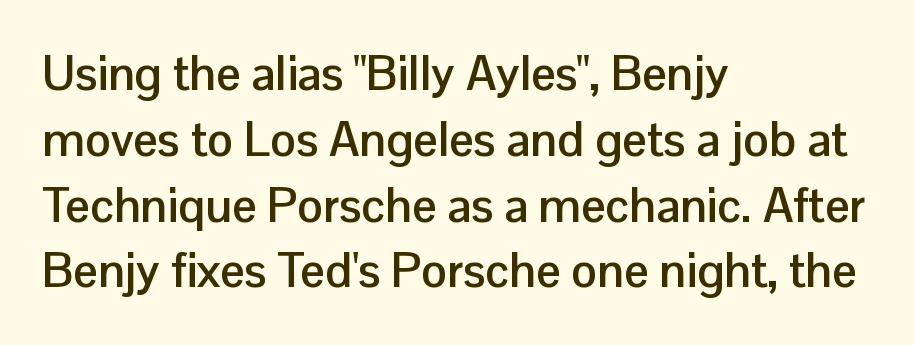
Clear beneath every line of the passage. These lines are rendered in a variable-pitch font. Set as a true bold cut, around the 700 mark. The horizontal fit of the characters is conventional and even. Designer's note — italics off, roman on. If you measured baseline to baseline, you'd find a middling distance.
